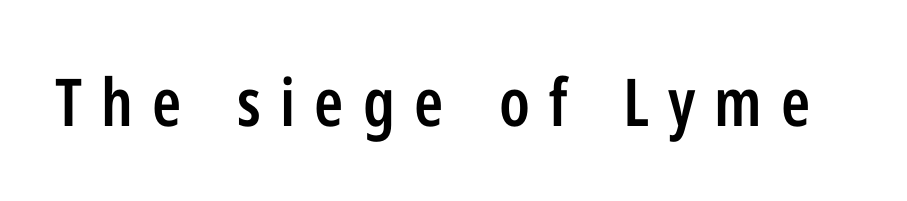
{"serif": "no", "italic": "no", "bold": "semi", "weight": "semibold", "width": "condensed", "stroke_contrast": "low", "x_height": "medium", "monospaced": "no", "underline": "no", "letter_spacing": "wide", "letter_spacing_em": 0.29, "glyph_px": 66}
